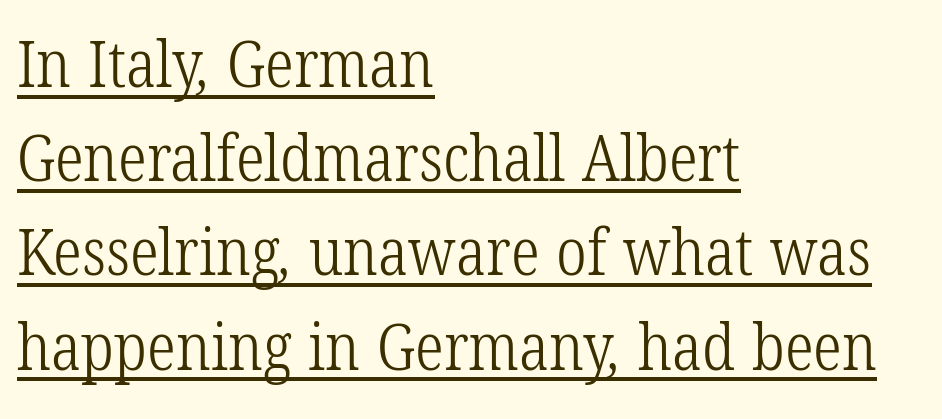
Q: Is the text bold? A: No.
Q: Is the typeface a serif or a sans-serif typeface? A: Serif.
Q: Is the text underlined? A: Yes.
Q: How is the paragraph aligned? A: Left-aligned.
Q: Is the spacing between letters normal or unusually wide? A: Normal.
Q: Is the spacing between lines tight, normal or loose? A: Normal.
Q: Width (condensed, normal, or wide)? A: Condensed.
Q: Stroke contrast? A: Low.
Q: x-height? A: Medium.
Q: Monospaced? A: No.
